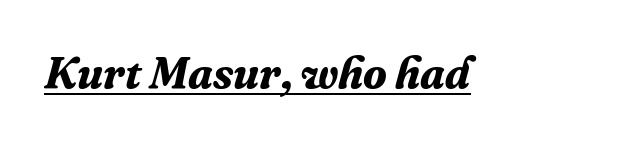
The image shows 44 px bold serif type, italic (leaning right); set normal letter spacing, underlined; medium stroke contrast and a medium x-height.
